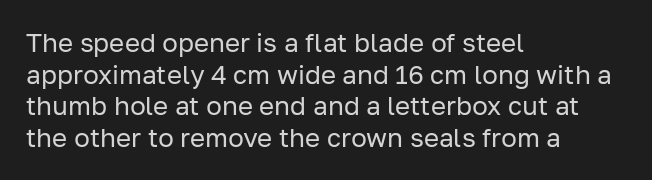
{"italic": "no", "bold": "no", "underline": "no", "align": "left", "line_spacing_ratio": 1.22, "letter_spacing": "normal", "letter_spacing_em": 0.0, "glyph_px": 26}
